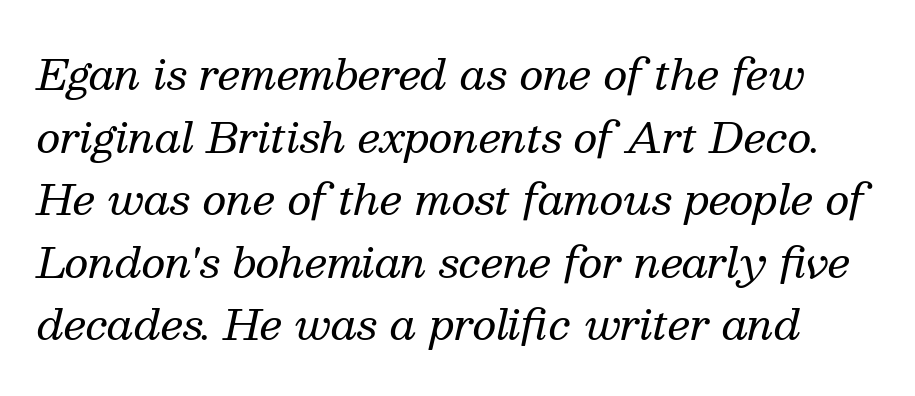
The image shows 42 px regular-weight serif type, italic (leaning right); set normal line spacing (1.49x), normal letter spacing, not underlined; medium stroke contrast and a medium x-height.
